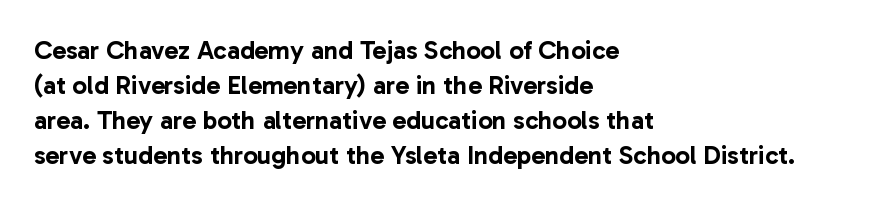
{"italic": "no", "underline": "no", "align": "left", "line_spacing": "normal", "line_spacing_ratio": 1.35, "letter_spacing": "normal", "letter_spacing_em": 0.0, "glyph_px": 26}
